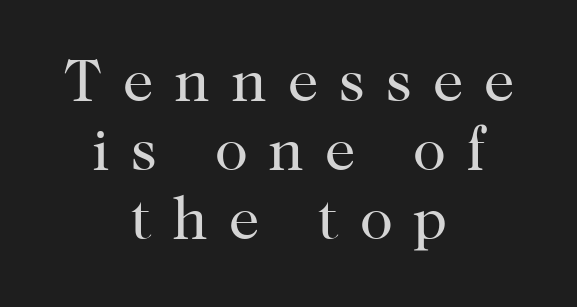
If you folded the block vertically in half, each line would mirror itself in length. Posture: upright roman. The horizontal fit of the characters is loose and conspicuously gappy. Vertical stems look standard width or narrower in stroke.
